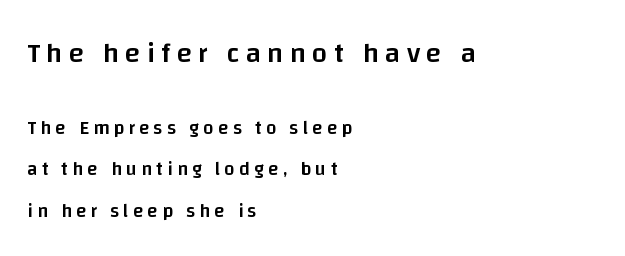
Does the copy run flush right? No — it runs flush left. The initial chunk of copy outweighs the following chunk in type size. Compared with an ordinary text face, these strokes are moderately heavier — a semibold. Just letters on the line, the space beneath them empty. These lines were composed using upright roman letters.
